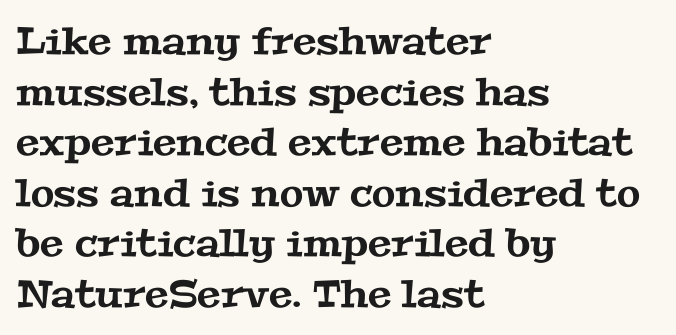
Which margin do the lines hug? The left one — the right edge is uneven. The passage shown is not underscored anywhere. Stroke terminals: seriffed. Tracking here is standard; glyphs follow each other at the usual distance. Interline gaps are of average width in this sample.
